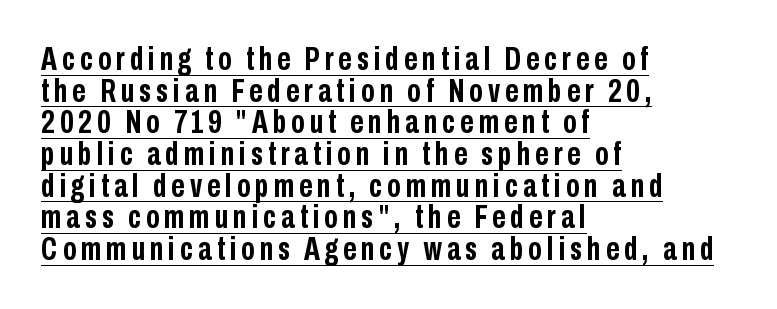
The image shows 33 px semibold, condensed sans-serif type, upright; set left-aligned, tight line spacing (0.96x), underlined; low stroke contrast and a medium x-height.
